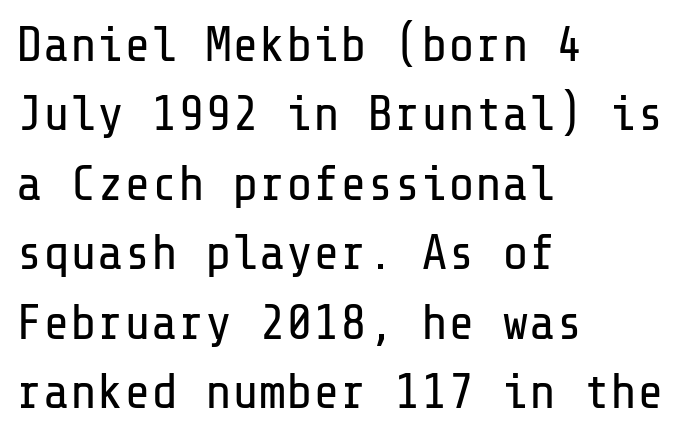
Q: Is the text bold? A: No.
Q: Is the text italic (slanted)? A: No, it is upright.
Q: Is the typeface a serif or a sans-serif typeface? A: Sans-serif.
Q: Is the text underlined? A: No.
Q: How is the paragraph aligned? A: Left-aligned.
Q: Is the spacing between letters normal or unusually wide? A: Normal.
Q: Is the spacing between lines tight, normal or loose? A: Normal.
Q: Width (condensed, normal, or wide)? A: Normal.
Q: Stroke contrast? A: Low.
Q: x-height? A: Medium.
